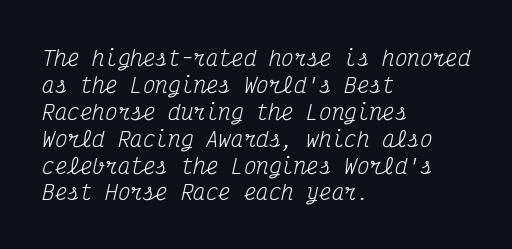
{"italic": "yes", "lean": "right", "slant_degrees": 12, "bold": "no", "underline": "no", "align": "left", "line_spacing": "normal", "line_spacing_ratio": 1.28, "letter_spacing": "normal", "letter_spacing_em": 0.0, "glyph_px": 21}
